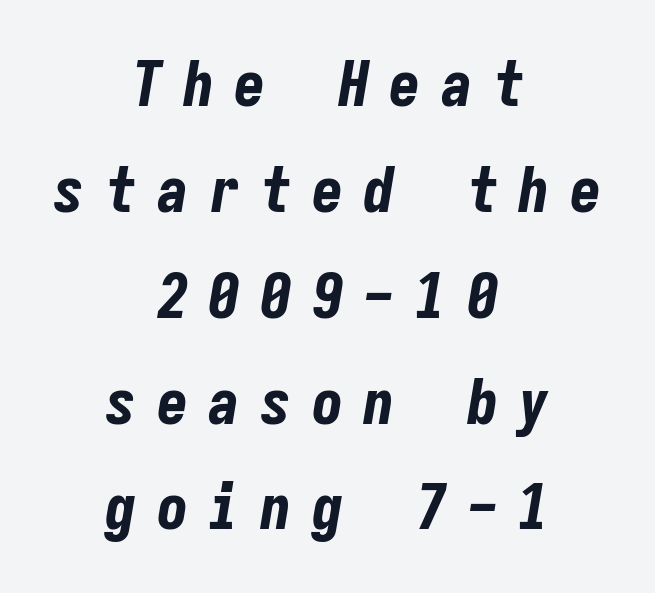
{"italic": "yes", "lean": "right", "slant_degrees": 9, "bold": "yes", "weight": "bold", "width": "condensed", "stroke_contrast": "low", "x_height": "medium", "monospaced": "yes", "underline": "no", "align": "center", "line_spacing": "normal", "line_spacing_ratio": 1.68, "letter_spacing": "wide", "letter_spacing_em": 0.32, "glyph_px": 63}
